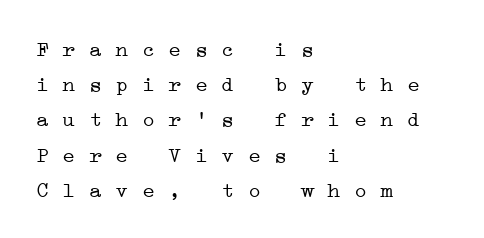
The image shows 22 px text type; set left-aligned, normal line spacing (1.6x), normal letter spacing, not underlined.
